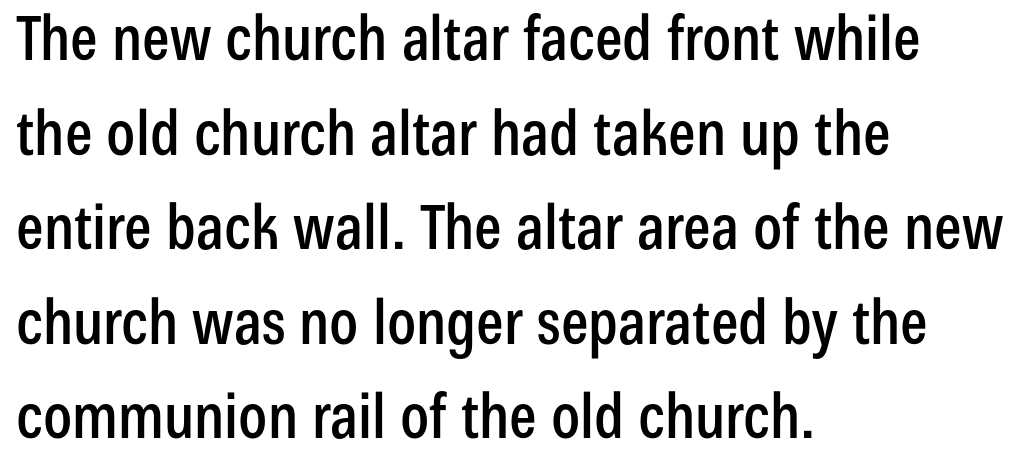
{"serif": "no", "italic": "no", "width": "condensed", "stroke_contrast": "low", "x_height": "medium", "monospaced": "no", "underline": "no", "align": "left", "line_spacing": "normal", "line_spacing_ratio": 1.55, "letter_spacing": "normal", "letter_spacing_em": 0.0, "glyph_px": 61}
